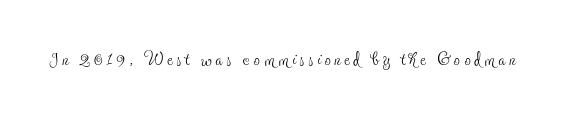
The strip under each line holds only bare page. Stroke thickness stays within the range of a standard reading face or lighter.
